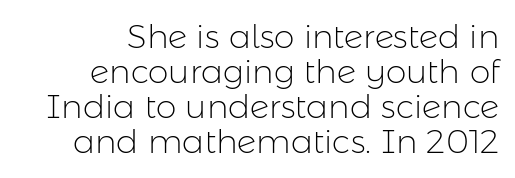
The image shows 33 px light sans-serif type, upright; set right-aligned, tight line spacing (1.06x), normal letter spacing, not underlined; low stroke contrast and a medium x-height.
